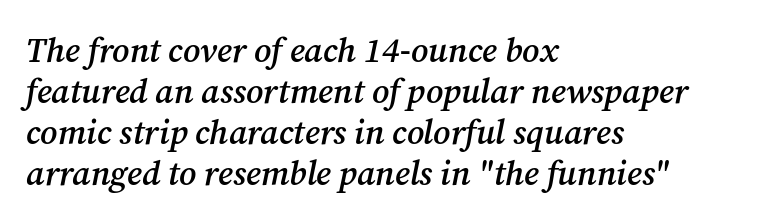
The letters advance in unequal steps, a hallmark of proportional type. Does the lettering tilt? It does — this is italic. Bare-footed words on every line. I'd call this a serif setting — the letters wear small feet. Stems and bowls a touch heavier than normal — semibold.
